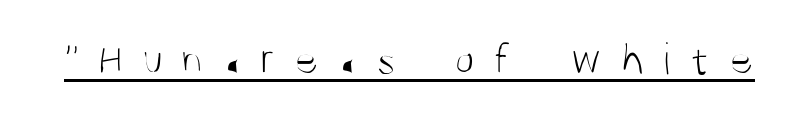
{"serif": "no", "italic": "no", "bold": "no", "weight": "light", "width": "condensed", "stroke_contrast": "medium", "x_height": "large", "monospaced": "no", "underline": "yes", "letter_spacing": "wide", "letter_spacing_em": 0.41, "glyph_px": 46}
